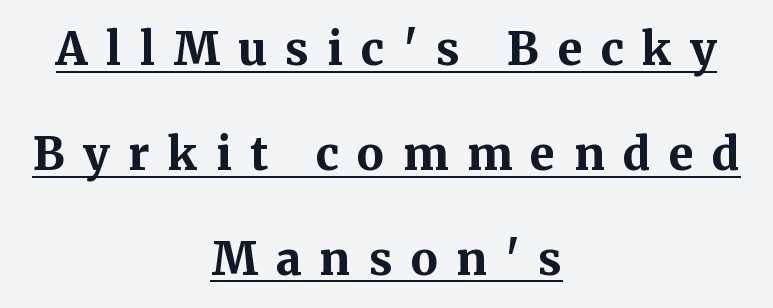
The image shows 45 px bold serif type, upright; set centered, loose line spacing (2.33x), unusually wide letter spacing (+0.41 em), underlined; medium stroke contrast and a medium x-height.
